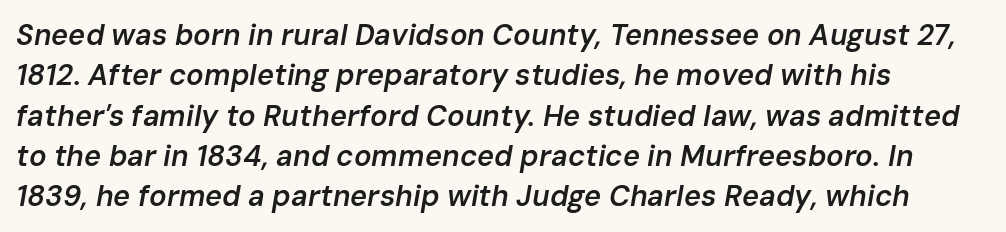
The image shows 29 px semibold type, italic (leaning right); set left-aligned, normal line spacing (1.39x), normal letter spacing, not underlined; low stroke contrast and a medium x-height.
